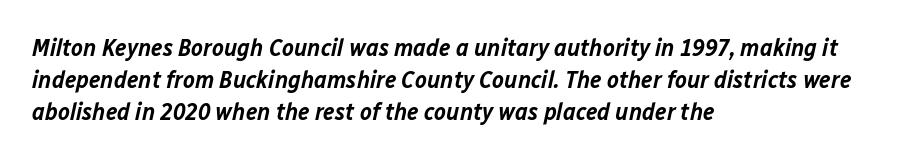
An italicized treatment has been applied to the whole sample. Horizontal alignment here is leftward, the default for most running prose. I'd describe the lettering as semibold — firm but not a full bold. No extra tracking has been applied to these lines. The space directly below the letters is spotless. Whoever set this chose a conventional vertical rhythm.
